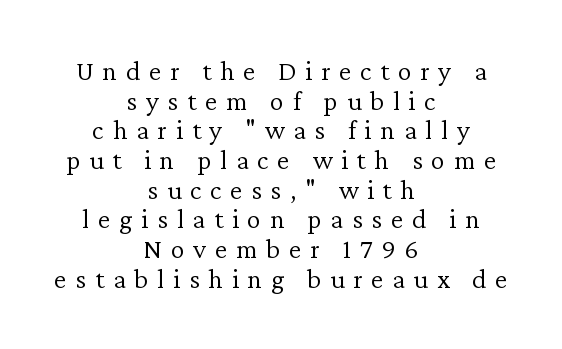
{"serif": "yes", "italic": "no", "bold": "no", "weight": "light", "width": "normal", "stroke_contrast": "low", "x_height": "medium", "monospaced": "no", "underline": "no", "align": "center", "line_spacing": "tight", "line_spacing_ratio": 1.06, "letter_spacing": "wide", "letter_spacing_em": 0.31, "glyph_px": 28}
